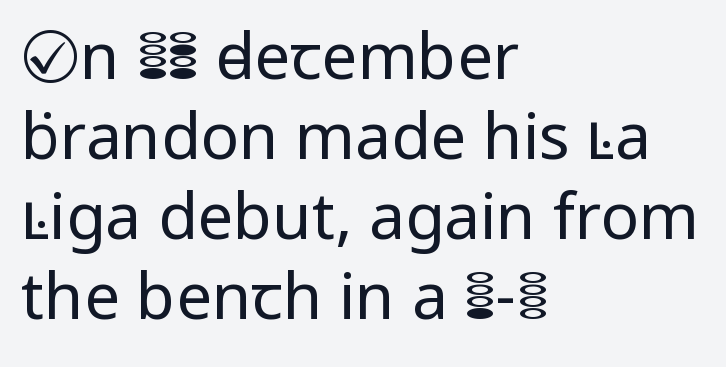
Q: Is the text bold? A: No.
Q: Is the text italic (slanted)? A: No, it is upright.
Q: Is the typeface a serif or a sans-serif typeface? A: Sans-serif.
Q: Is the text underlined? A: No.
Q: How is the paragraph aligned? A: Left-aligned.
Q: Is the spacing between letters normal or unusually wide? A: Normal.
Q: Is the spacing between lines tight, normal or loose? A: Normal.
Q: Width (condensed, normal, or wide)? A: Normal.
Q: Stroke contrast? A: Low.
Q: x-height? A: Medium.
Q: Monospaced? A: No.
